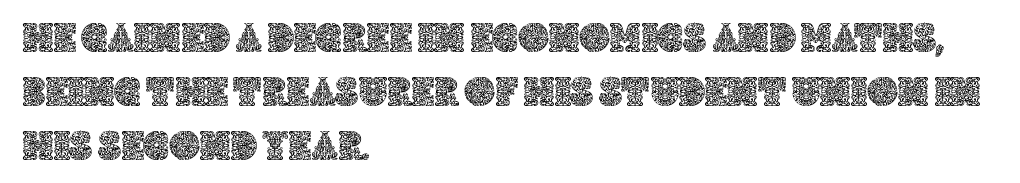
Posture: straight, roman, zero tilt. This rendering uses left alignment, leaving the right contour irregular. Varying glyph widths throughout — classic text-font behaviour. The strip under each line holds only bare page. This block has exactly the height ordinary leading produces.
